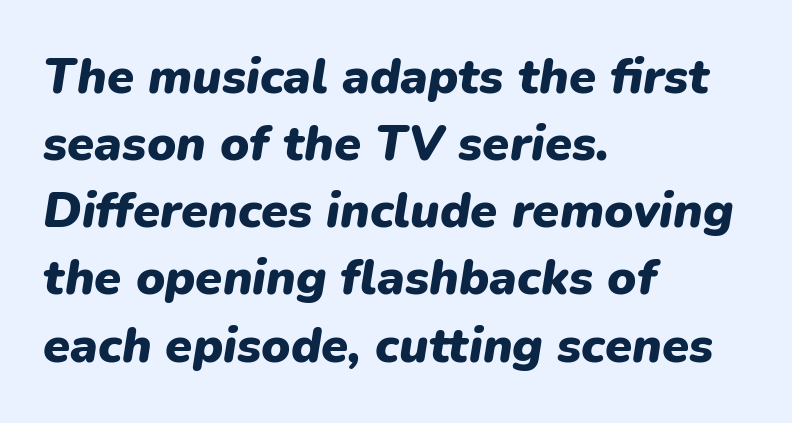
{"italic": "yes", "lean": "right", "slant_degrees": 9, "bold": "yes", "weight": "heavy", "width": "normal", "stroke_contrast": "low", "x_height": "medium", "monospaced": "no", "underline": "no", "align": "left", "line_spacing": "normal", "line_spacing_ratio": 1.37, "letter_spacing": "normal", "letter_spacing_em": 0.0, "glyph_px": 49}
